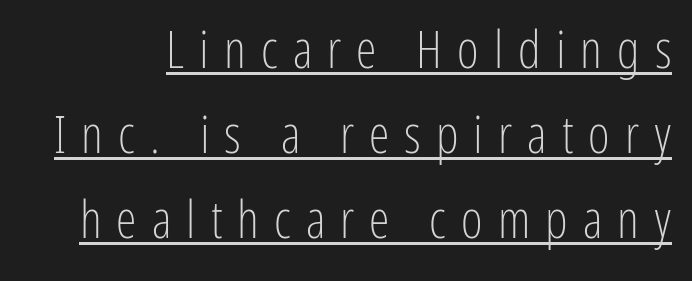
Is there much room between lines? A standard amount, neither cramped nor airy. The passage shown is typed in a proportional face where columns would drift. These lines were composed using upright roman letters. The typesetter has applied underlining to the passage shown. The tracking jumps out immediately: characters are airy and widely separated. This is sans-serif lettering, the kind often seen on screens and signage.
